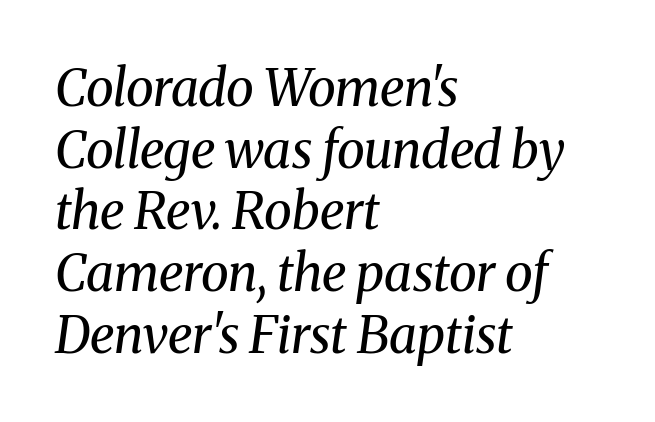
The image shows 51 px regular-weight serif type, italic (leaning right); set left-aligned, line spacing 1.21x, normal letter spacing, not underlined; medium stroke contrast and a medium x-height.
